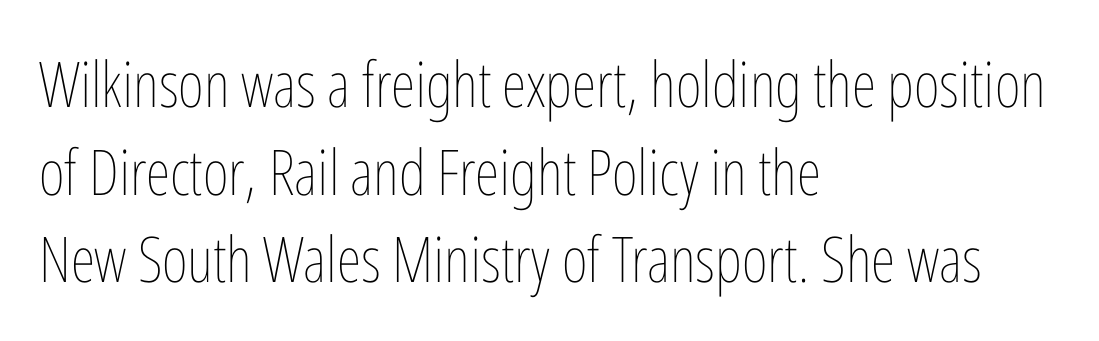
The image shows 63 px thin, condensed type, upright; set left-aligned, normal line spacing (1.39x), normal letter spacing, not underlined; low stroke contrast and a medium x-height.
